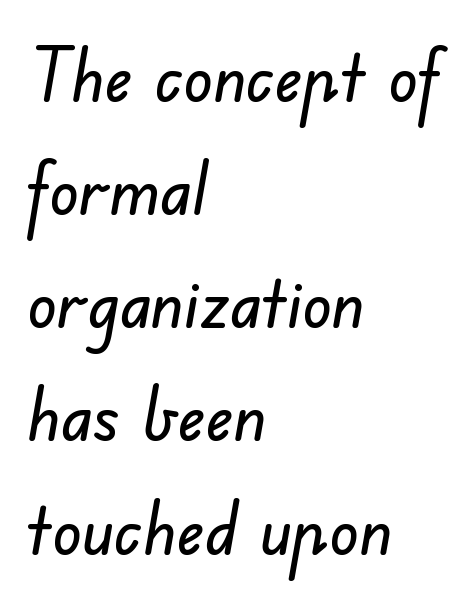
The image shows 73 px sans-serif type; set left-aligned, normal line spacing (1.55x), normal letter spacing, not underlined; low stroke contrast and a small x-height.
